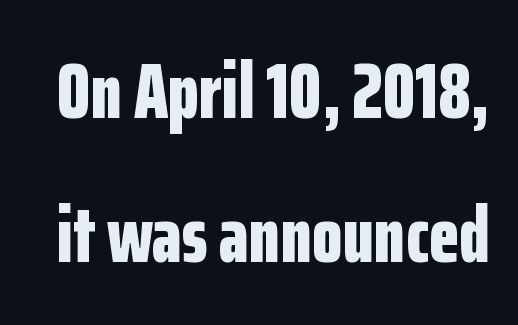
{"serif": "no", "italic": "no", "bold": "yes", "weight": "bold", "width": "condensed", "stroke_contrast": "low", "x_height": "medium", "monospaced": "no", "underline": "no", "line_spacing_ratio": 1.82, "letter_spacing": "normal", "letter_spacing_em": 0.0, "glyph_px": 79}
